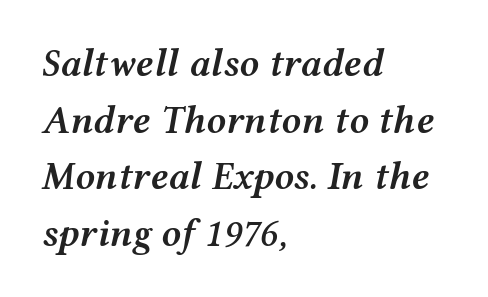
The words here are not underlined. Slanted lettering throughout. Varying glyph widths throughout — classic text-font behaviour. Notice how the passage keeps a crisp vertical edge on the left only. In terms of letterspacing, this is plain default setting.
